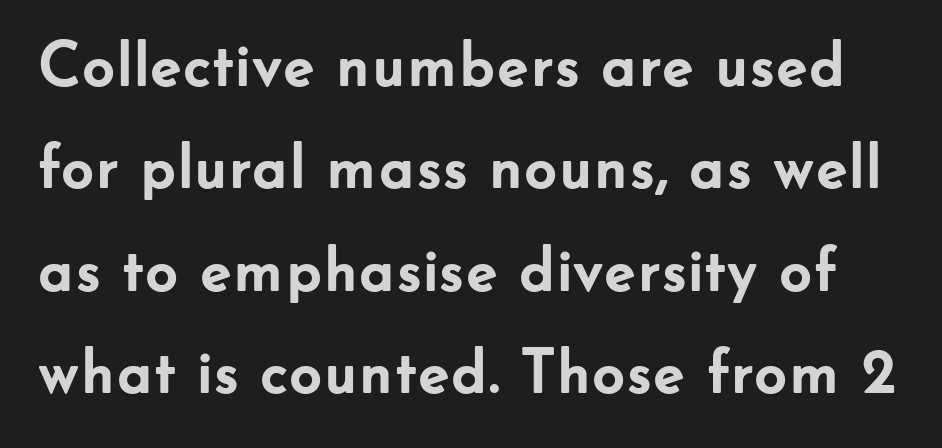
Q: Is the text bold? A: Yes.
Q: Is the text italic (slanted)? A: No, it is upright.
Q: Is the typeface a serif or a sans-serif typeface? A: Sans-serif.
Q: Is the text underlined? A: No.
Q: Is the spacing between letters normal or unusually wide? A: Normal.
Q: Is the spacing between lines tight, normal or loose? A: Normal.
Q: Width (condensed, normal, or wide)? A: Normal.
Q: Stroke contrast? A: Low.
Q: x-height? A: Small.
Q: Monospaced? A: No.
